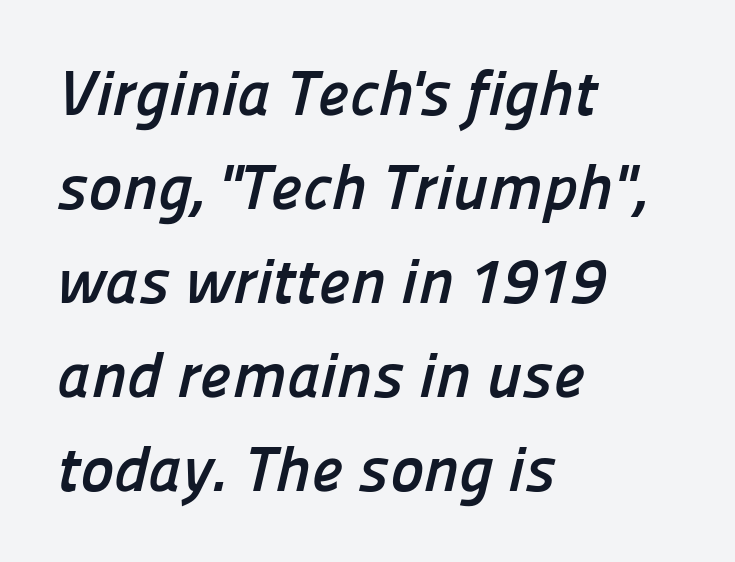
{"serif": "no", "bold": "yes", "weight": "semibold", "width": "normal", "stroke_contrast": "low", "x_height": "medium", "monospaced": "no", "underline": "no", "align": "left", "line_spacing": "normal", "line_spacing_ratio": 1.47, "letter_spacing": "normal", "letter_spacing_em": 0.0, "glyph_px": 64}
